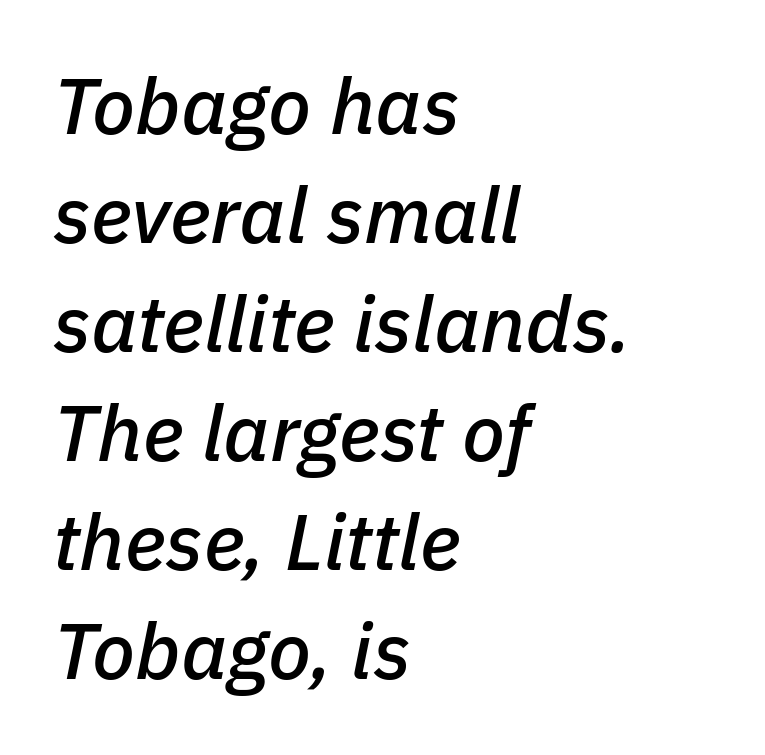
The image shows 79 px text type, italic (leaning right); set left-aligned, normal line spacing (1.38x), normal letter spacing, not underlined; low stroke contrast and a medium x-height.
